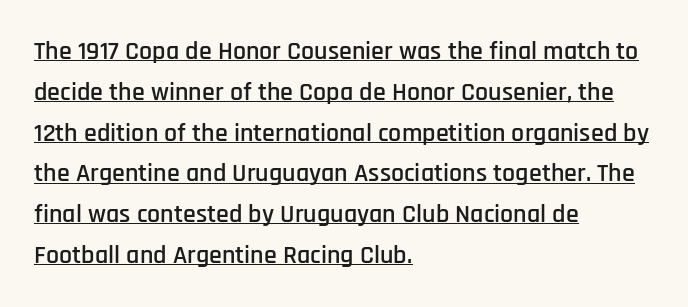
{"italic": "no", "underline": "yes", "align": "left", "line_spacing": "normal", "line_spacing_ratio": 1.57, "letter_spacing": "normal", "letter_spacing_em": 0.0, "glyph_px": 26}
